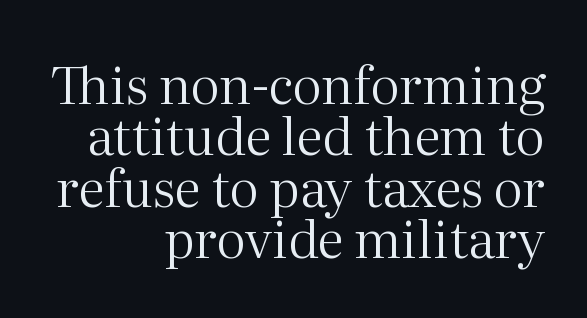
The image shows 52 px regular-weight serif type, upright; set right-aligned, tight line spacing (0.99x), normal letter spacing, not underlined; medium stroke contrast and a medium x-height.
